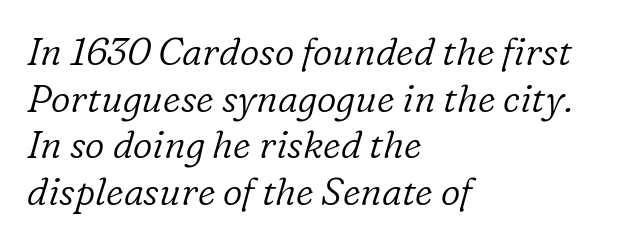
Q: Is the text bold? A: No.
Q: Is the text italic (slanted)? A: Yes, it leans right by about 16 degrees.
Q: Is the typeface a serif or a sans-serif typeface? A: Serif.
Q: Is the text underlined? A: No.
Q: How is the paragraph aligned? A: Left-aligned.
Q: Is the spacing between letters normal or unusually wide? A: Normal.
Q: Width (condensed, normal, or wide)? A: Normal.
Q: Stroke contrast? A: Low.
Q: x-height? A: Medium.
Q: Monospaced? A: No.
